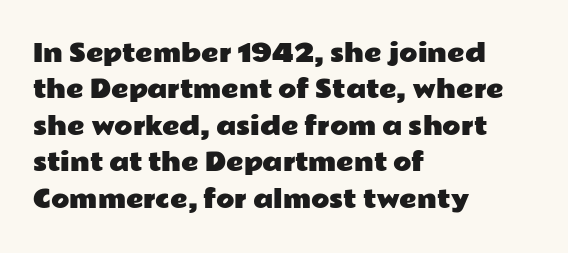
A normal amount of white space separates one row of letters from the next. Is there any slant? The stems are plumb. Nobody touched the tracking dial on this one. Quick note: underline off.
